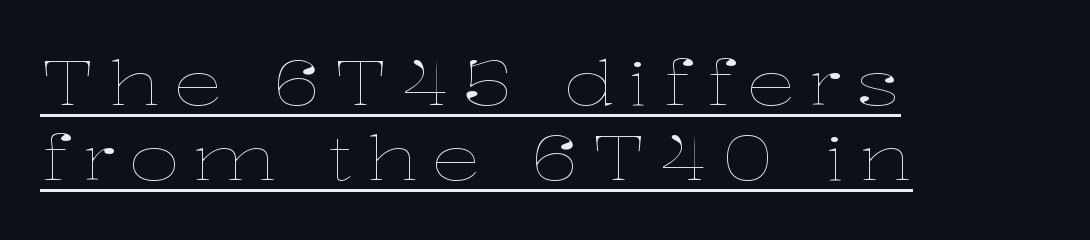
Q: Is the text bold? A: No.
Q: Is the text italic (slanted)? A: No, it is upright.
Q: Is the text underlined? A: Yes.
Q: How is the paragraph aligned? A: Left-aligned.
Q: Is the spacing between letters normal or unusually wide? A: Unusually wide.
Q: Width (condensed, normal, or wide)? A: Wide.
Q: Stroke contrast? A: Low.
Q: x-height? A: Medium.
Q: Monospaced? A: No.
